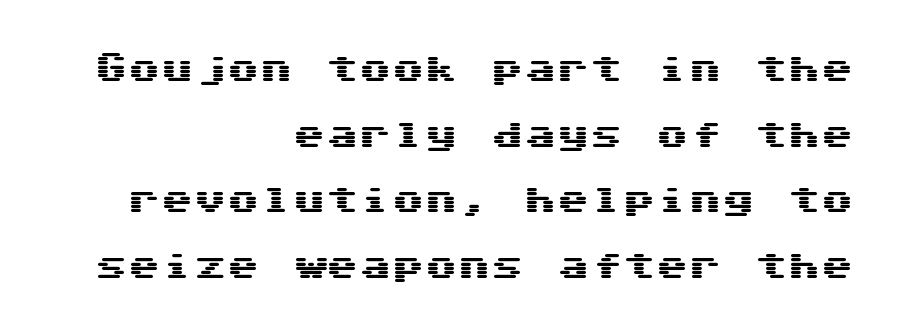
Q: Is the text italic (slanted)? A: No, it is upright.
Q: Is the typeface a serif or a sans-serif typeface? A: Sans-serif.
Q: Is the text underlined? A: No.
Q: How is the paragraph aligned? A: Right-aligned.
Q: Is the spacing between letters normal or unusually wide? A: Normal.
Q: Is the spacing between lines tight, normal or loose? A: Loose.
Q: Width (condensed, normal, or wide)? A: Wide.
Q: Stroke contrast? A: Medium.
Q: x-height? A: Medium.
